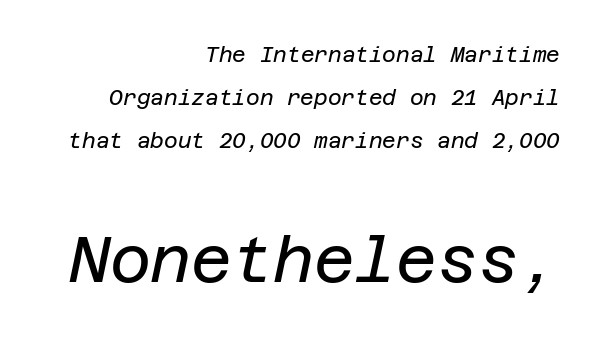
The image shows 63 px regular-weight type, italic (leaning right); set right-aligned, loose line spacing (2.05x), normal letter spacing, not underlined; the second (bottom) block is 3.0x larger; low stroke contrast and a large x-height.
